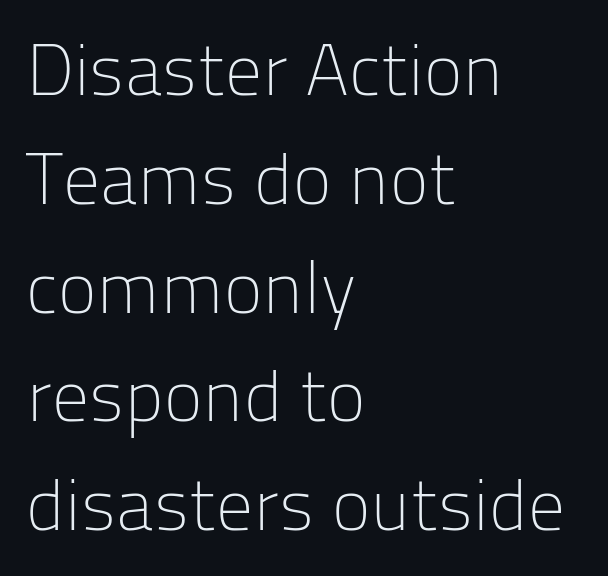
Q: Is the text bold? A: No.
Q: Is the text italic (slanted)? A: No, it is upright.
Q: Is the typeface a serif or a sans-serif typeface? A: Sans-serif.
Q: Is the text underlined? A: No.
Q: How is the paragraph aligned? A: Left-aligned.
Q: Is the spacing between letters normal or unusually wide? A: Normal.
Q: Is the spacing between lines tight, normal or loose? A: Normal.
Q: Width (condensed, normal, or wide)? A: Normal.
Q: Stroke contrast? A: Low.
Q: x-height? A: Medium.
Q: Monospaced? A: No.
